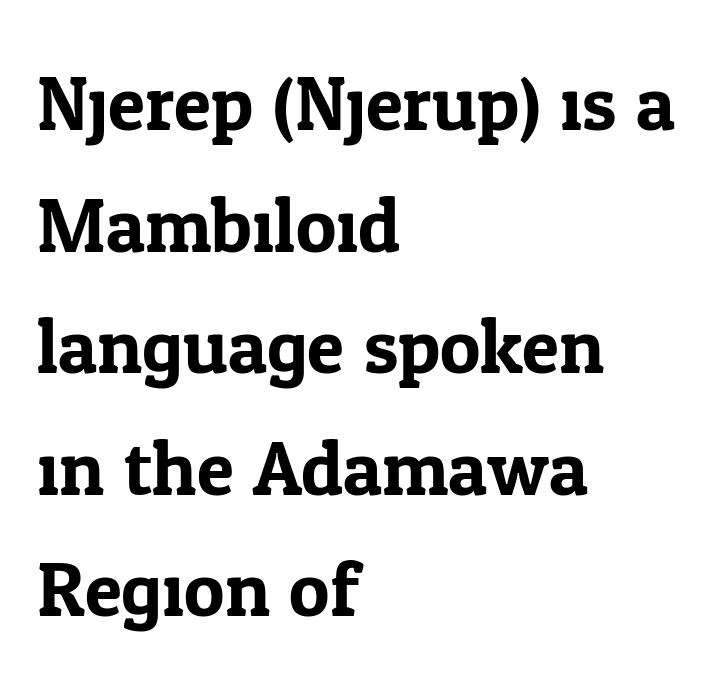
Q: Is the text italic (slanted)? A: No, it is upright.
Q: Is the typeface a serif or a sans-serif typeface? A: Serif.
Q: Is the text underlined? A: No.
Q: How is the paragraph aligned? A: Left-aligned.
Q: Is the spacing between letters normal or unusually wide? A: Normal.
Q: Is the spacing between lines tight, normal or loose? A: Normal.
Q: Width (condensed, normal, or wide)? A: Normal.
Q: Stroke contrast? A: Low.
Q: x-height? A: Medium.
Q: Monospaced? A: No.
